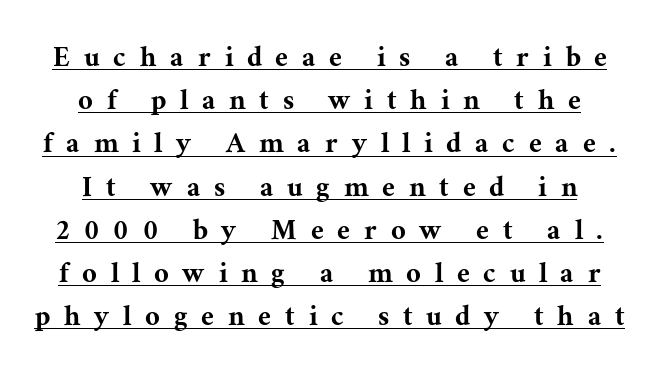
Compared with undecorated copy, this sample adds a rule below the words. Does the leading feel generous? No, just average. The passage shown has open, widely tracked lettering throughout. Character widths vary here, with narrow letters taking less room than wide ones.
